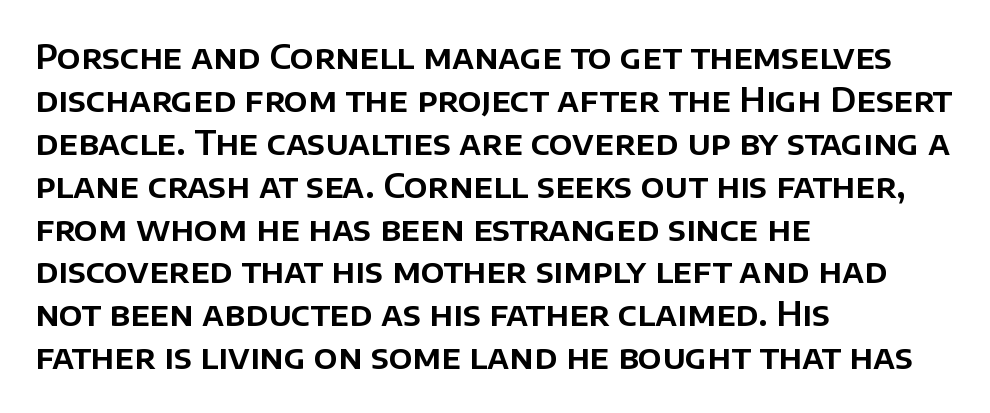
The image shows 33 px sans-serif type, upright; set left-aligned, normal line spacing (1.3x), normal letter spacing, not underlined; low stroke contrast and a large x-height.
